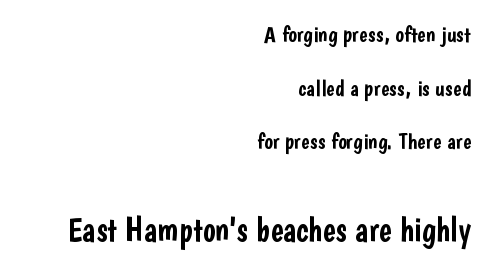
The image shows 34 px condensed sans-serif type, upright; set right-aligned, loose line spacing (2.33x), normal letter spacing, not underlined; the second (bottom) block is 1.48x larger; low stroke contrast and a medium x-height.
